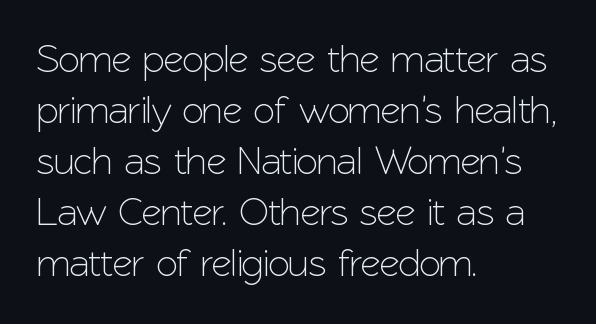
{"serif": "no", "italic": "no", "width": "normal", "stroke_contrast": "low", "x_height": "medium", "monospaced": "no", "underline": "no", "align": "left", "line_spacing": "normal", "line_spacing_ratio": 1.31, "letter_spacing": "normal", "letter_spacing_em": 0.0, "glyph_px": 39}
